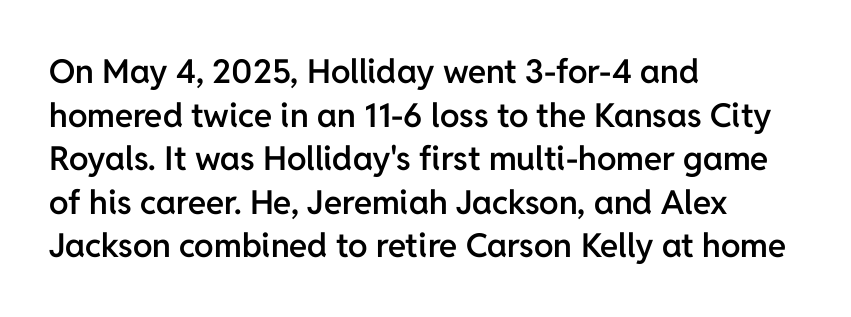
Q: Is the text bold? A: Semi-bold.
Q: Is the text italic (slanted)? A: No, it is upright.
Q: Is the typeface a serif or a sans-serif typeface? A: Sans-serif.
Q: Is the text underlined? A: No.
Q: How is the paragraph aligned? A: Left-aligned.
Q: Is the spacing between letters normal or unusually wide? A: Normal.
Q: Is the spacing between lines tight, normal or loose? A: Normal.
Q: Width (condensed, normal, or wide)? A: Normal.
Q: Stroke contrast? A: Low.
Q: x-height? A: Medium.
Q: Monospaced? A: No.
